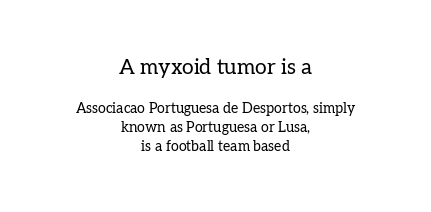
Q: Is the text bold? A: No.
Q: Is the text italic (slanted)? A: No, it is upright.
Q: Is the text underlined? A: No.
Q: How is the paragraph aligned? A: Centered.
Q: Is the spacing between letters normal or unusually wide? A: Normal.
Q: Is the spacing between lines tight, normal or loose? A: Normal.
Q: Which block of text is set in a larger size, the first (top) or the second (bottom)? A: The first (top) one.
